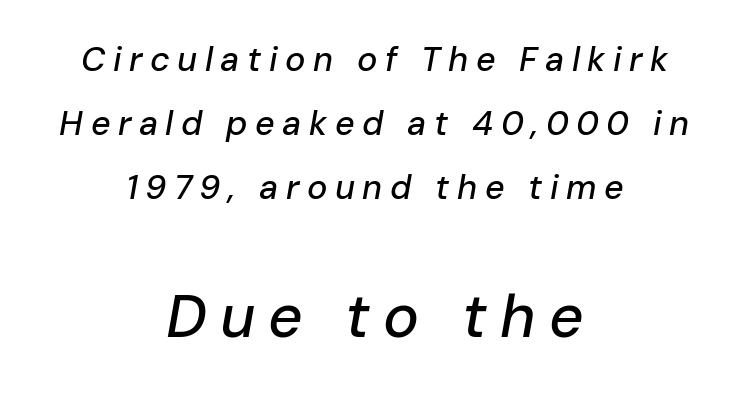
Descenders hang freely into open space. Between these two stacked blocks, the lower one wins on size. These lines stack symmetrically, like a column narrowing and widening about its center. Display-style spreading of the glyphs; the letterfit is very open. The passage shown is typed in a proportional face where columns would drift.
